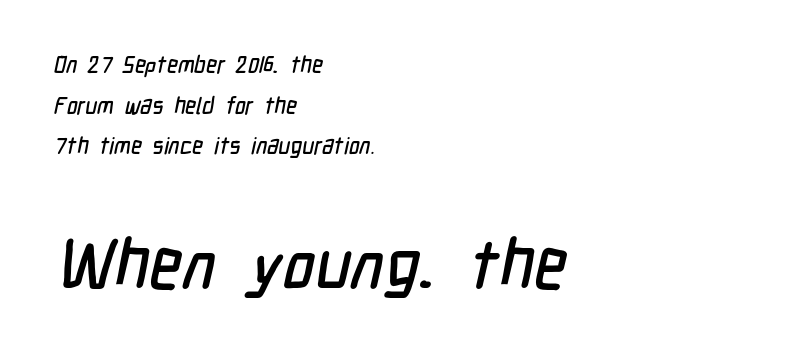
{"serif": "no", "width": "condensed", "stroke_contrast": "low", "x_height": "medium", "monospaced": "no", "underline": "no", "align": "left", "line_spacing_ratio": 1.77, "letter_spacing": "normal", "letter_spacing_em": 0.0, "larger_block": "second", "size_ratio": 3.0, "glyph_px": 69}
